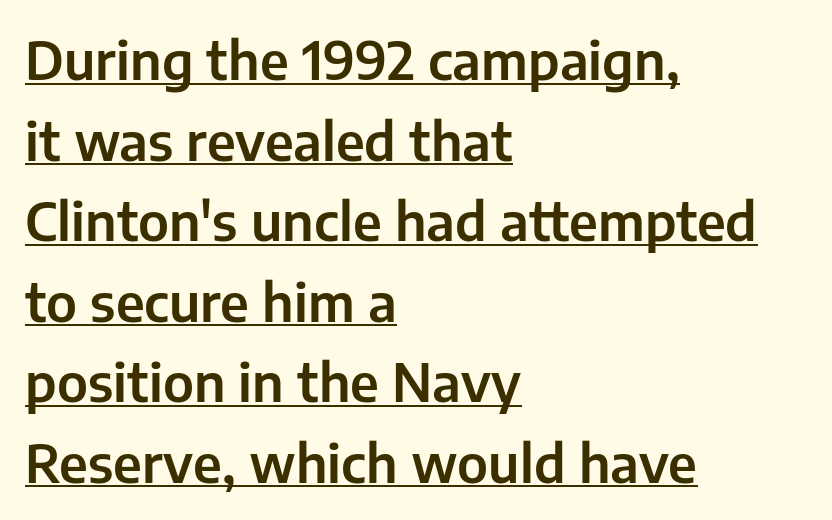
Q: Is the text italic (slanted)? A: No, it is upright.
Q: Is the typeface a serif or a sans-serif typeface? A: Sans-serif.
Q: Is the text underlined? A: Yes.
Q: How is the paragraph aligned? A: Left-aligned.
Q: Is the spacing between letters normal or unusually wide? A: Normal.
Q: Is the spacing between lines tight, normal or loose? A: Normal.
Q: Width (condensed, normal, or wide)? A: Normal.
Q: Stroke contrast? A: Low.
Q: x-height? A: Medium.
Q: Monospaced? A: No.
